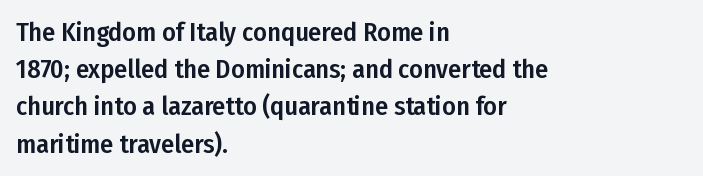
{"italic": "no", "underline": "no", "align": "left", "line_spacing": "normal", "line_spacing_ratio": 1.43, "letter_spacing": "normal", "letter_spacing_em": 0.0, "glyph_px": 26}
